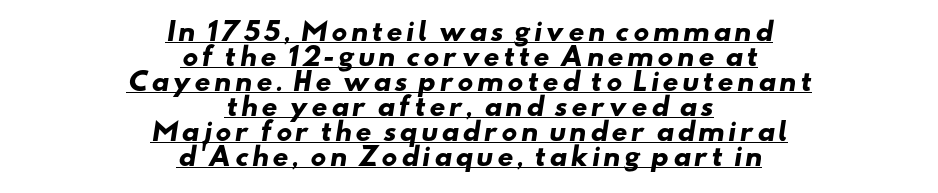
Q: Is the text bold? A: Yes.
Q: Is the text underlined? A: Yes.
Q: How is the paragraph aligned? A: Centered.
Q: Is the spacing between lines tight, normal or loose? A: Tight.
